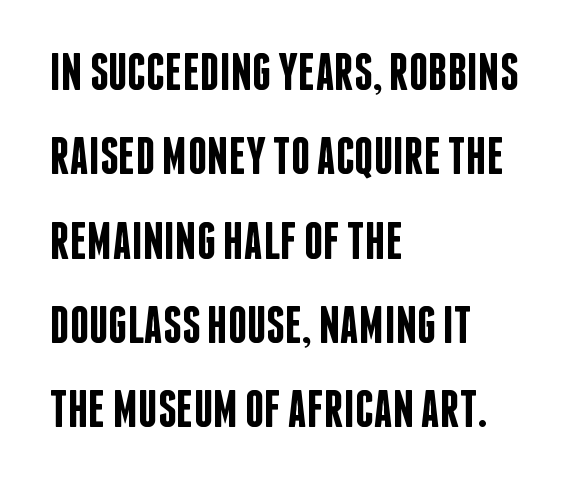
Q: Is the text bold? A: Semi-bold.
Q: Is the text italic (slanted)? A: No, it is upright.
Q: Is the typeface a serif or a sans-serif typeface? A: Sans-serif.
Q: Is the text underlined? A: No.
Q: How is the paragraph aligned? A: Left-aligned.
Q: Is the spacing between letters normal or unusually wide? A: Normal.
Q: Is the spacing between lines tight, normal or loose? A: Normal.
Q: Width (condensed, normal, or wide)? A: Condensed.
Q: Stroke contrast? A: Low.
Q: x-height? A: Large.
Q: Monospaced? A: No.
